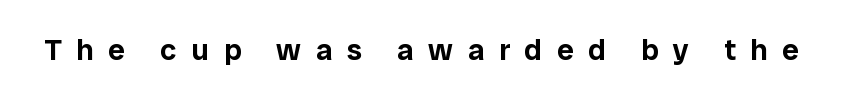
Q: Is the text italic (slanted)? A: No, it is upright.
Q: Is the typeface a serif or a sans-serif typeface? A: Sans-serif.
Q: Is the text underlined? A: No.
Q: Is the spacing between letters normal or unusually wide? A: Unusually wide.
Q: Width (condensed, normal, or wide)? A: Normal.
Q: Stroke contrast? A: Low.
Q: x-height? A: Medium.
Q: Monospaced? A: No.
